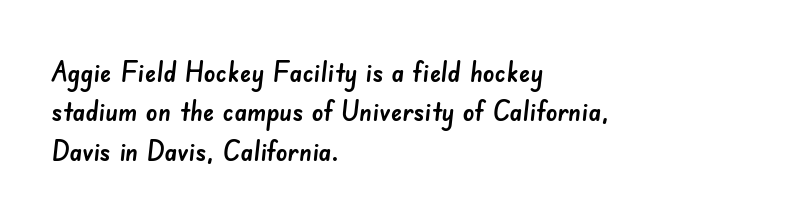
The image shows 29 px sans-serif type; set left-aligned, normal line spacing (1.36x), normal letter spacing, not underlined; low stroke contrast and a small x-height.
